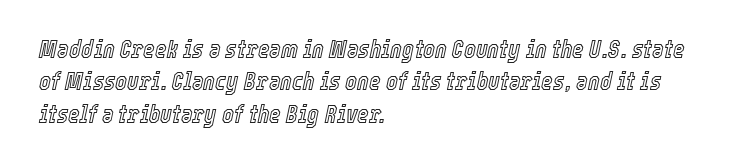
The image shows 25 px text type, italic (leaning right); set left-aligned, normal line spacing (1.3x), normal letter spacing, not underlined.
